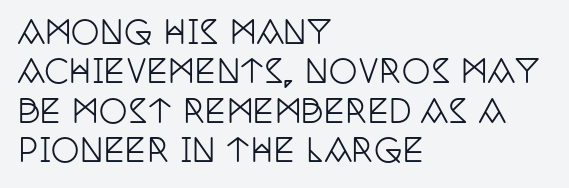
{"serif": "yes", "italic": "no", "width": "condensed", "stroke_contrast": "low", "x_height": "large", "monospaced": "no", "underline": "no", "align": "left", "line_spacing_ratio": 1.23, "letter_spacing": "normal", "letter_spacing_em": 0.0, "glyph_px": 32}
